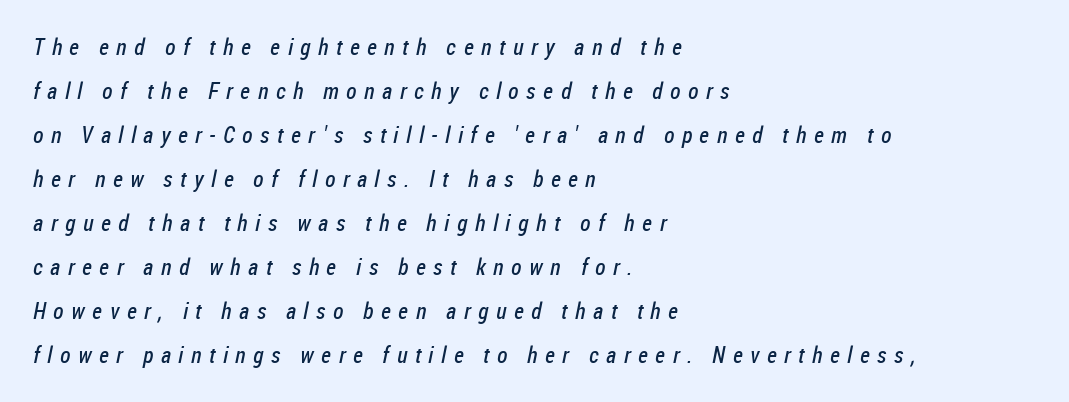
{"bold": "no", "underline": "no", "align": "left", "line_spacing": "loose", "line_spacing_ratio": 1.91, "letter_spacing": "wide", "letter_spacing_em": 0.33, "glyph_px": 23}
